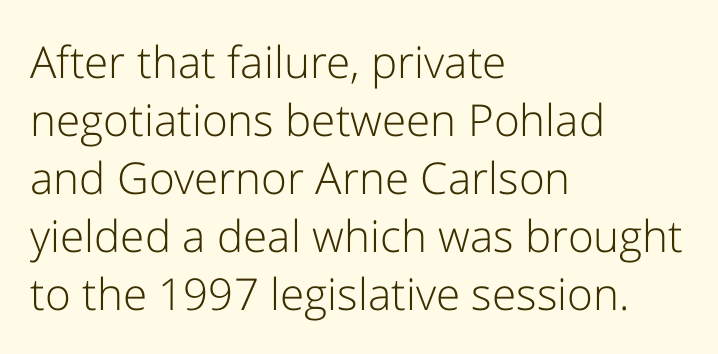
Proportional: the letters do not fall into vertical columns. The leading is moderate, giving the passage an even texture. Is the stroke heavy? The answer is a plain regular-or-lighter. The type is set solid horizontally, with unmodified tracking. Type without underlining.
